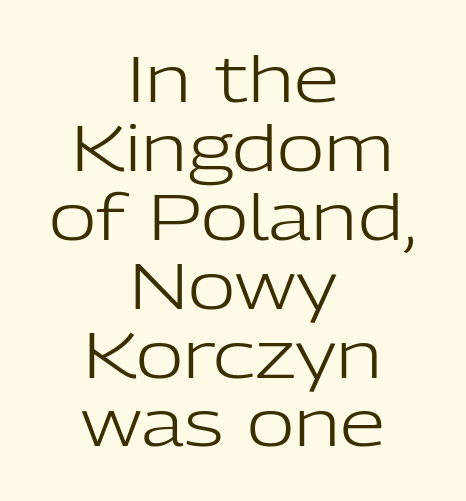
The letters advance in unequal steps, a hallmark of proportional type. Type without underlining. Does the lettering tilt? It doesn't — this is upright. Nothing heavy about these letters — not bold at all.
